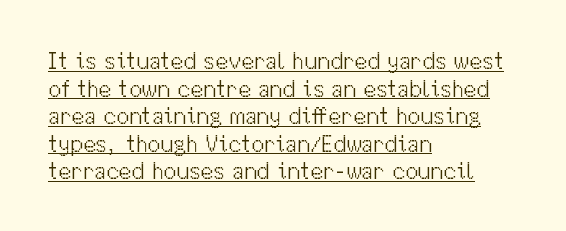
{"italic": "no", "bold": "no", "underline": "yes", "align": "left", "line_spacing_ratio": 1.2, "letter_spacing": "normal", "letter_spacing_em": 0.0, "glyph_px": 23}
